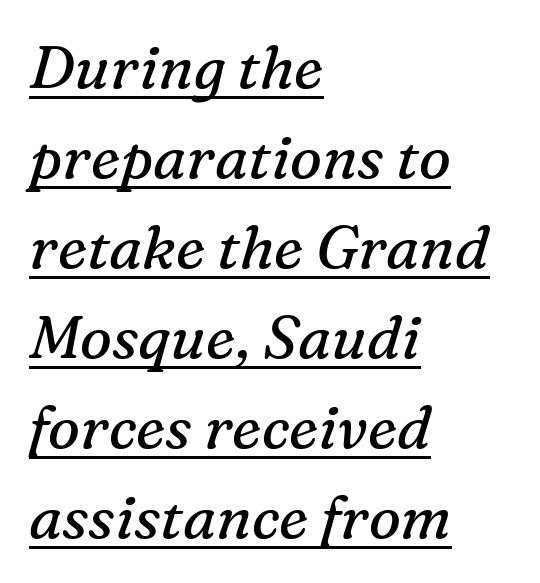
In CSS terms this would be text-align: left. The horizontal fit of the characters is conventional and even. Varying glyph widths throughout — classic text-font behaviour. Horizontal bands of white between lines are of average thickness. The font is comparable to plain body text, perhaps lighter. Look at the bottom of the vertical strokes: they flare into serifs here.
